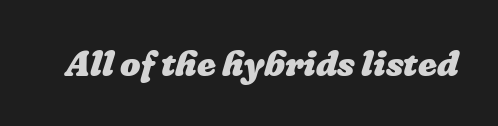
Q: Is the text bold? A: Yes.
Q: Is the text underlined? A: No.
Q: Is the spacing between letters normal or unusually wide? A: Normal.
Q: Width (condensed, normal, or wide)? A: Normal.
Q: Stroke contrast? A: Low.
Q: x-height? A: Medium.
Q: Monospaced? A: No.
